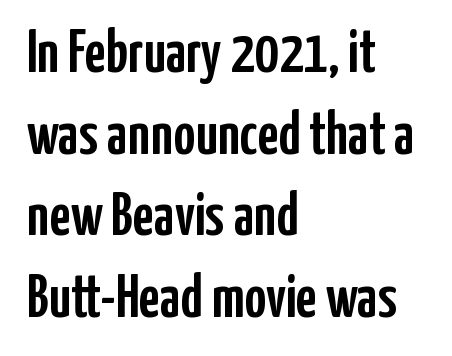
{"serif": "no", "italic": "no", "width": "condensed", "stroke_contrast": "low", "x_height": "medium", "monospaced": "no", "underline": "no", "align": "left", "line_spacing": "normal", "line_spacing_ratio": 1.36, "letter_spacing": "normal", "letter_spacing_em": 0.0, "glyph_px": 60}
